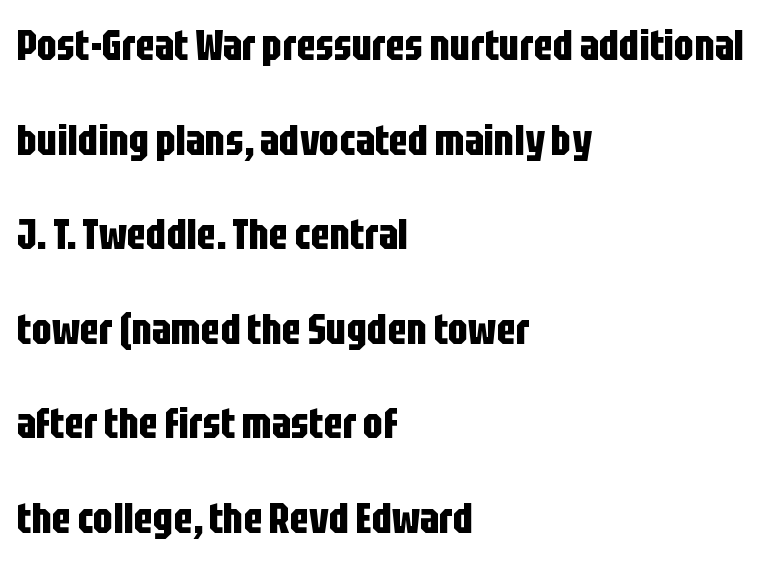
{"serif": "no", "italic": "no", "bold": "yes", "weight": "bold", "width": "condensed", "stroke_contrast": "low", "x_height": "large", "monospaced": "no", "underline": "no", "align": "left", "line_spacing": "loose", "line_spacing_ratio": 2.2, "letter_spacing": "normal", "letter_spacing_em": 0.0, "glyph_px": 43}
